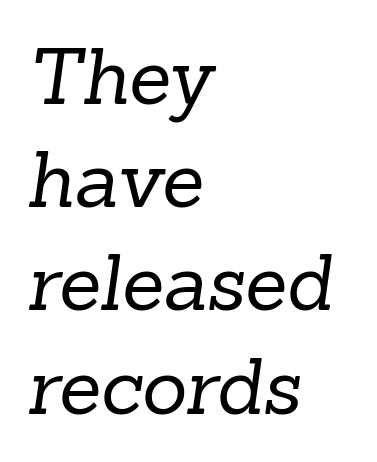
The image shows 77 px regular-weight serif type; set left-aligned, normal line spacing (1.34x), normal letter spacing, not underlined; low stroke contrast and a medium x-height.
